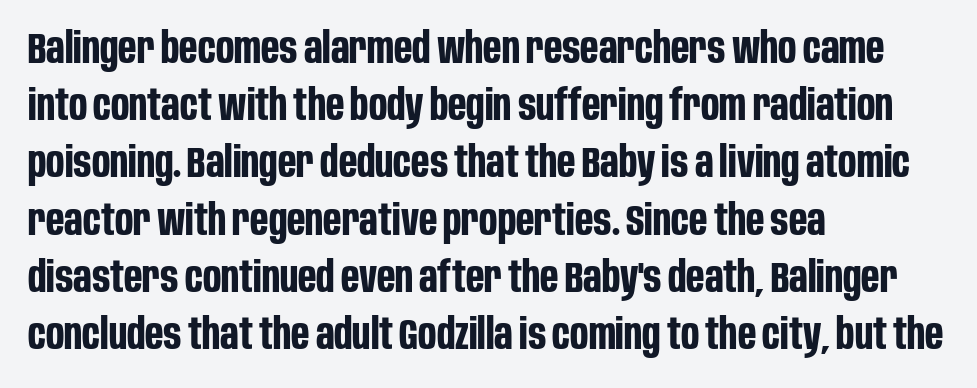
{"serif": "no", "italic": "no", "bold": "yes", "weight": "bold", "width": "condensed", "stroke_contrast": "low", "x_height": "large", "monospaced": "no", "underline": "no", "align": "left", "line_spacing": "normal", "line_spacing_ratio": 1.33, "letter_spacing": "normal", "letter_spacing_em": 0.0, "glyph_px": 43}
